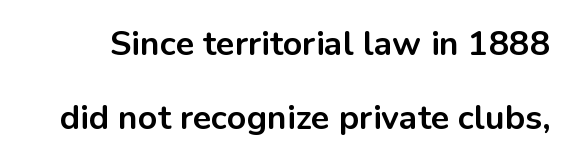
Q: Is the text bold? A: Yes.
Q: Is the text italic (slanted)? A: No, it is upright.
Q: Is the typeface a serif or a sans-serif typeface? A: Sans-serif.
Q: Is the text underlined? A: No.
Q: Is the spacing between letters normal or unusually wide? A: Normal.
Q: Is the spacing between lines tight, normal or loose? A: Loose.
Q: Width (condensed, normal, or wide)? A: Normal.
Q: Stroke contrast? A: Low.
Q: x-height? A: Medium.
Q: Monospaced? A: No.
